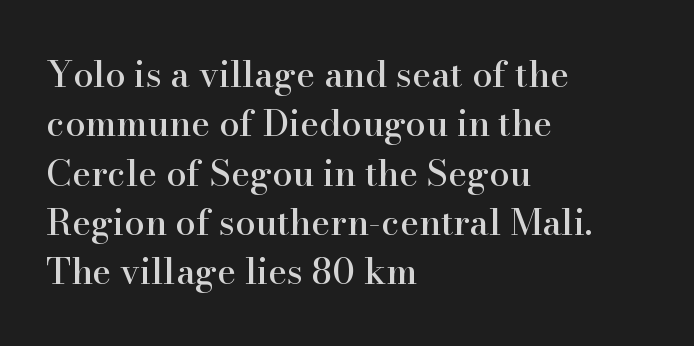
Notice how the passage keeps a crisp vertical edge on the left only. Looks like regular typesetting: each glyph gets only the width it needs. A typesetter would call this zero additional tracking. The passage shown stacks its lines at a standard gap. Underlining? Definitely not there.
